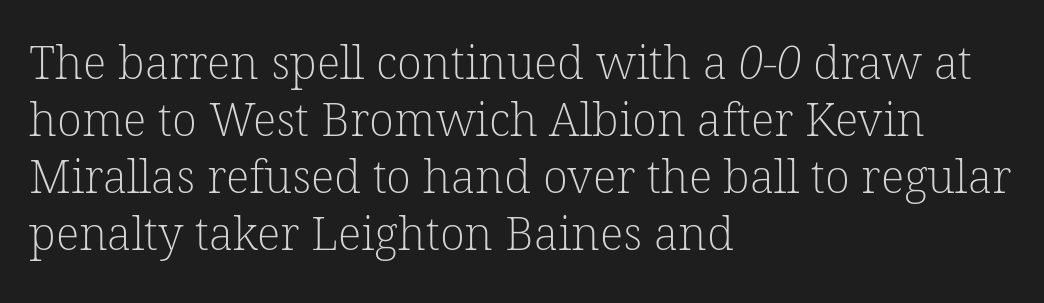
The image shows 46 px light serif type; set left-aligned, line spacing 1.24x, normal letter spacing, not underlined; low stroke contrast and a medium x-height.
